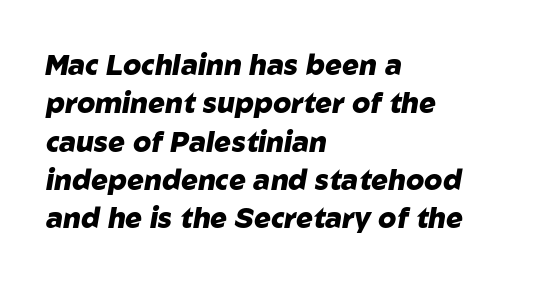
Q: Is the text bold? A: Yes.
Q: Is the text italic (slanted)? A: Yes, it leans right by about 10 degrees.
Q: Is the text underlined? A: No.
Q: How is the paragraph aligned? A: Left-aligned.
Q: Is the spacing between letters normal or unusually wide? A: Normal.
Q: Is the spacing between lines tight, normal or loose? A: Normal.
Q: Width (condensed, normal, or wide)? A: Normal.
Q: Stroke contrast? A: Low.
Q: x-height? A: Medium.
Q: Monospaced? A: No.
